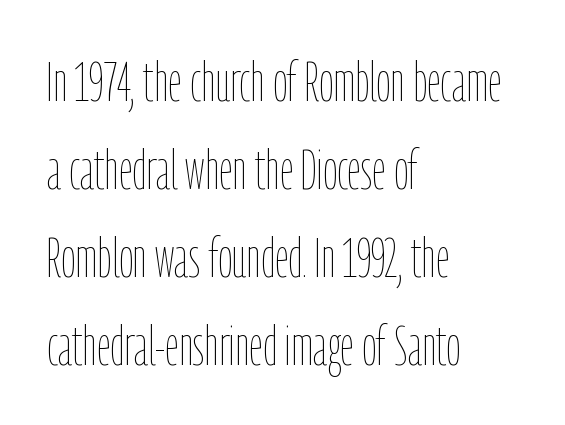
No chunkiness to these letters — they're not bold. Here the designer chose a conventional face with non-uniform glyph widths. Upright lettering throughout. One glance says typical: line gaps are just what's usual. Leftover space on each line is placed entirely after the last word.
